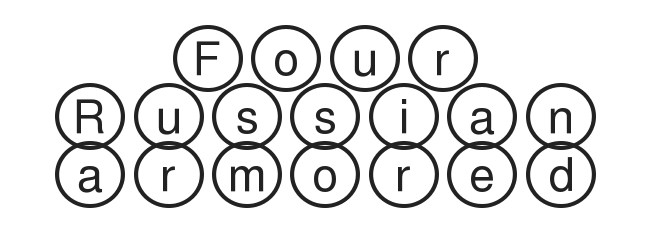
The image shows 46 px wide type, upright; set centered, normal line spacing (1.26x), not underlined; a large x-height.
